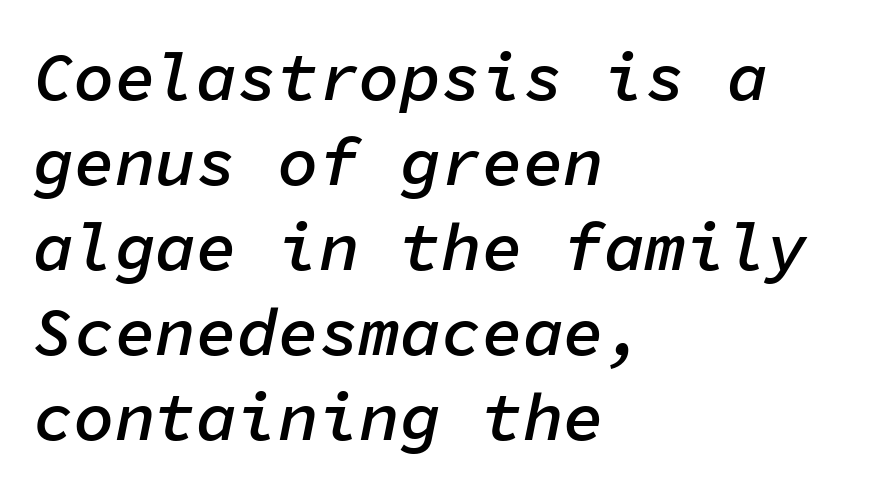
Compared with typical body copy, the letter spacing here is the same. Typeset ragged right — the left edge is the straight one. The passage shown is not underscored anywhere. This is moderately heavy type, rendered in semibold.
